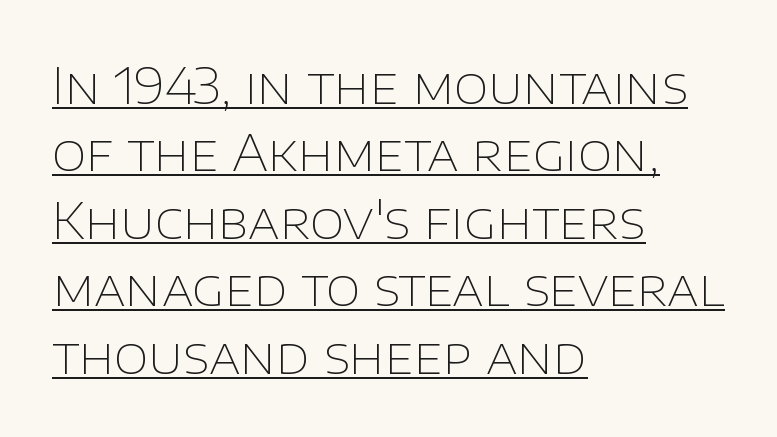
{"serif": "no", "italic": "no", "bold": "no", "weight": "thin", "width": "normal", "stroke_contrast": "low", "x_height": "large", "monospaced": "no", "underline": "yes", "align": "left", "line_spacing": "normal", "line_spacing_ratio": 1.35, "letter_spacing": "normal", "letter_spacing_em": 0.0, "glyph_px": 50}
